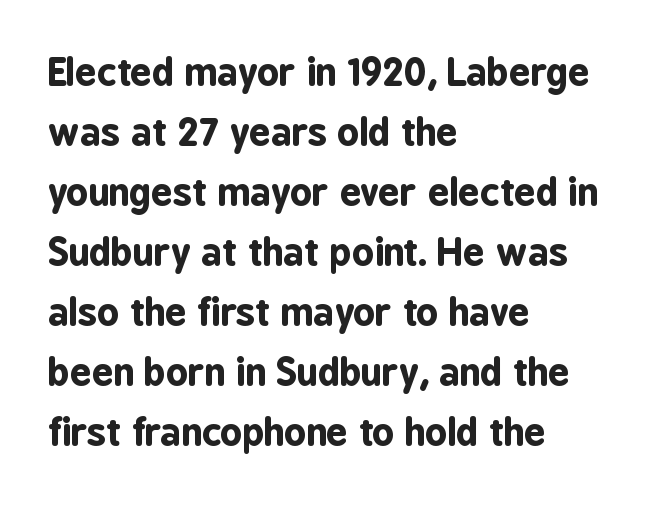
Notice how the passage keeps a crisp vertical edge on the left only. Is this a sans? Yes — the strokes have no serifs. What weight is shown? A full bold with thick strokes. The letterforms sit shoulder to shoulder at normal distance. Nope, not italic — everything's standing straight. How would I describe the line gaps? Plain and ordinary.
